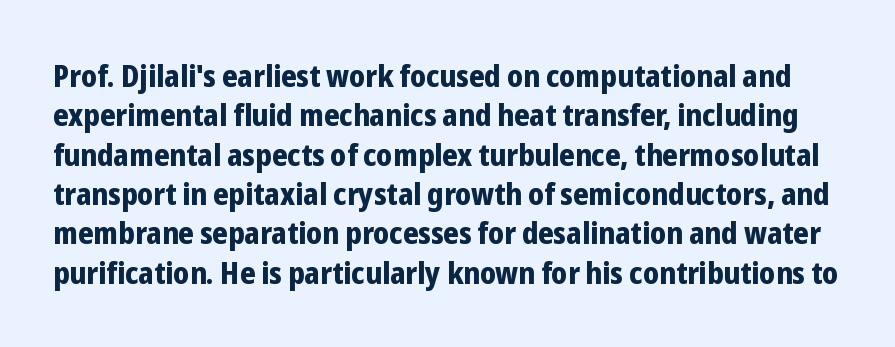
{"serif": "no", "italic": "no", "bold": "yes", "weight": "bold", "width": "condensed", "stroke_contrast": "low", "x_height": "medium", "monospaced": "no", "underline": "no", "line_spacing": "normal", "line_spacing_ratio": 1.27, "letter_spacing": "normal", "letter_spacing_em": 0.0, "glyph_px": 31}
